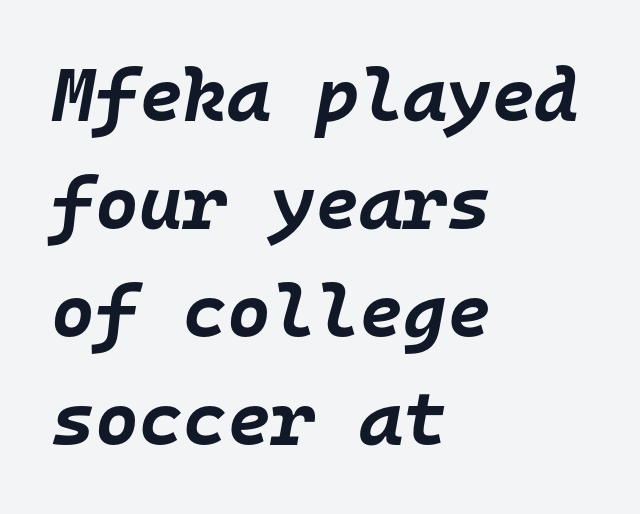
Q: Is the text bold? A: Yes.
Q: Is the text italic (slanted)? A: Yes, it leans right by about 10 degrees.
Q: Is the text underlined? A: No.
Q: How is the paragraph aligned? A: Left-aligned.
Q: Is the spacing between letters normal or unusually wide? A: Normal.
Q: Is the spacing between lines tight, normal or loose? A: Normal.
Q: Width (condensed, normal, or wide)? A: Normal.
Q: Stroke contrast? A: Low.
Q: x-height? A: Large.
Q: Monospaced? A: Yes.
